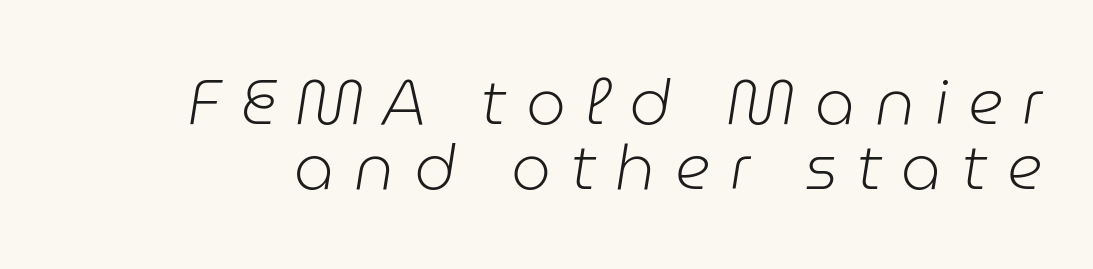
{"italic": "yes", "lean": "right", "slant_degrees": 9, "bold": "no", "weight": "light", "width": "normal", "stroke_contrast": "low", "x_height": "medium", "monospaced": "no", "underline": "no", "line_spacing": "tight", "line_spacing_ratio": 1.03, "letter_spacing": "wide", "letter_spacing_em": 0.31, "glyph_px": 63}
